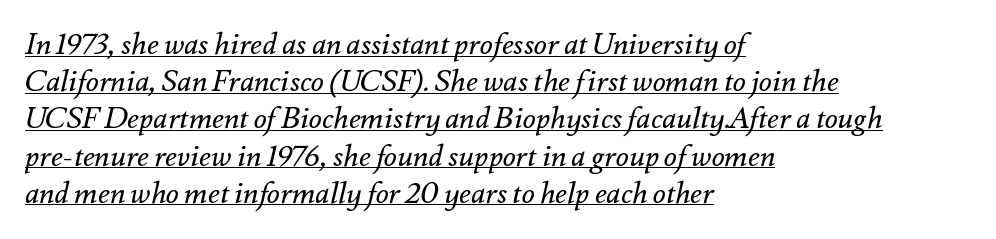
The letterforms sit shoulder to shoulder at normal distance. These lines are rendered in a variable-pitch font. No chunkiness to these letters — they're not bold. The lines in this sample share a left origin and differ only in where they stop.
